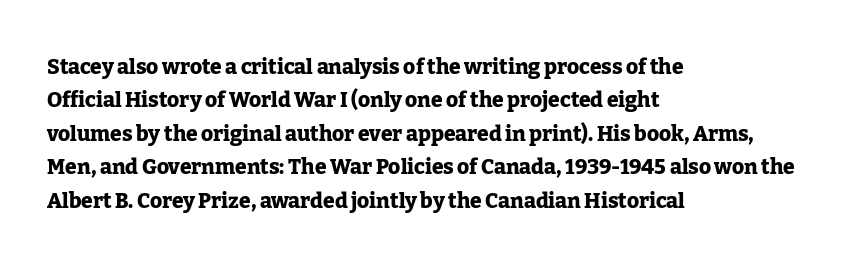
{"italic": "no", "bold": "yes", "underline": "no", "align": "left", "line_spacing": "normal", "line_spacing_ratio": 1.59, "letter_spacing": "normal", "letter_spacing_em": 0.0, "glyph_px": 21}
